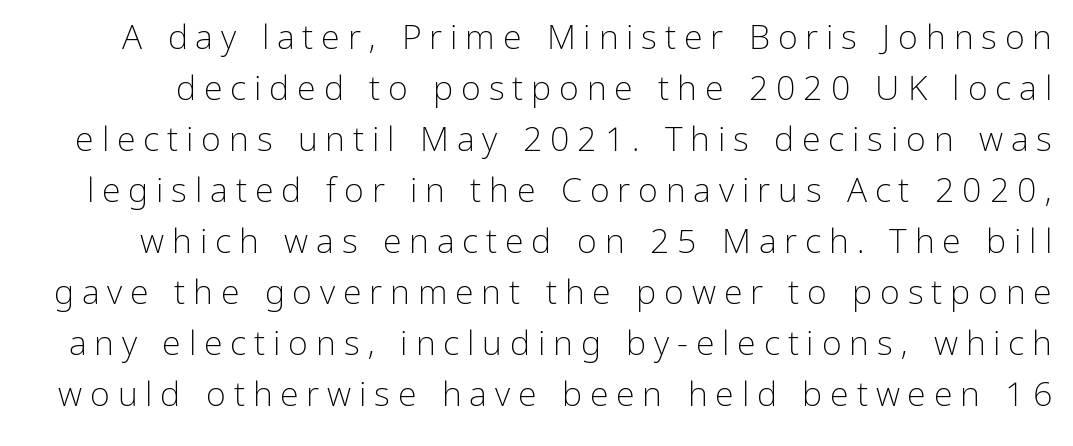
{"serif": "no", "italic": "no", "bold": "no", "weight": "light", "width": "normal", "stroke_contrast": "low", "x_height": "medium", "monospaced": "no", "underline": "no", "line_spacing": "normal", "line_spacing_ratio": 1.5, "letter_spacing": "wide", "letter_spacing_em": 0.23, "glyph_px": 34}
